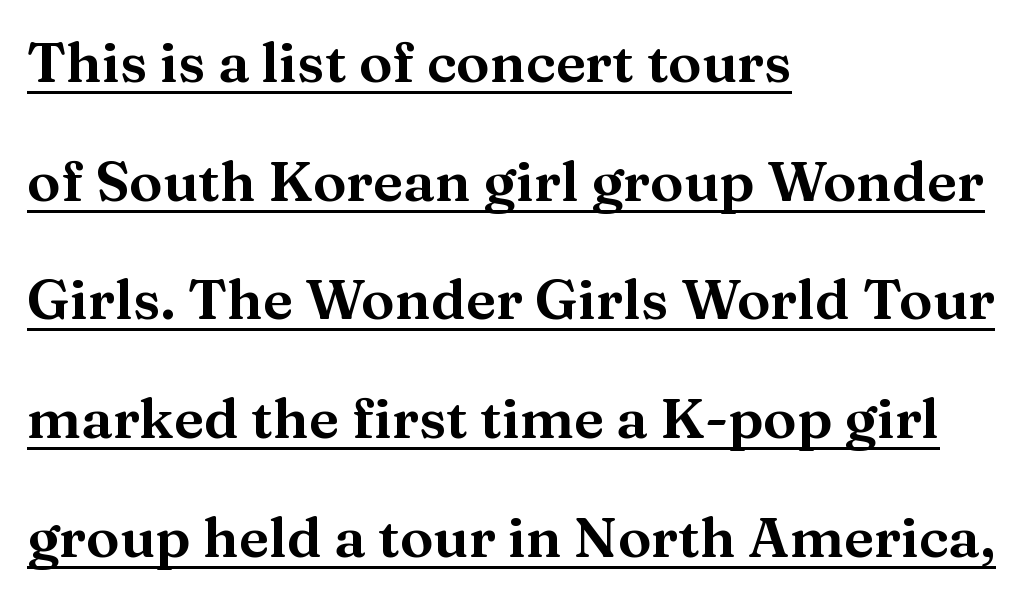
The image shows 56 px wide serif type, upright; set left-aligned, loose line spacing (2.12x), normal letter spacing, underlined; medium stroke contrast and a medium x-height.
